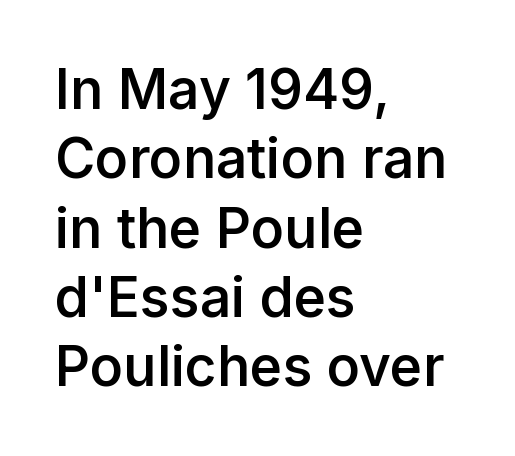
{"serif": "no", "italic": "no", "bold": "semi", "weight": "semibold", "width": "normal", "stroke_contrast": "low", "x_height": "medium", "monospaced": "no", "underline": "no", "align": "left", "line_spacing": "normal", "line_spacing_ratio": 1.26, "letter_spacing": "normal", "letter_spacing_em": 0.0, "glyph_px": 55}
